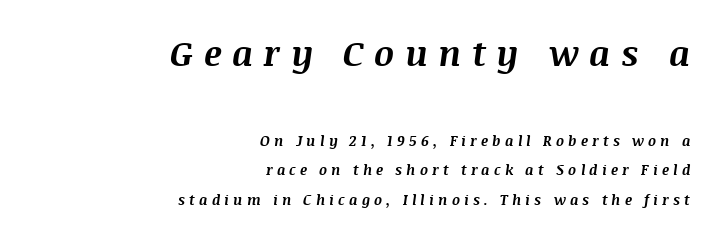
{"italic": "yes", "lean": "right", "slant_degrees": 8, "bold": "yes", "weight": "bold", "width": "normal", "stroke_contrast": "medium", "x_height": "large", "monospaced": "no", "underline": "no", "align": "right", "line_spacing": "loose", "line_spacing_ratio": 2.11, "letter_spacing": "wide", "letter_spacing_em": 0.3, "larger_block": "first", "size_ratio": 2.5, "glyph_px": 35}
